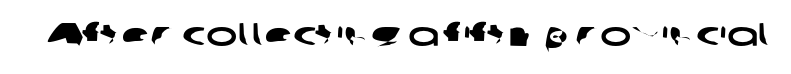
No extra tracking has been applied to these lines. The type family on display is of the sans-serif kind. Only glyphs here, with clear space below each row. Note the varied advance widths — an 'i' is clearly narrower than an 'm'.
